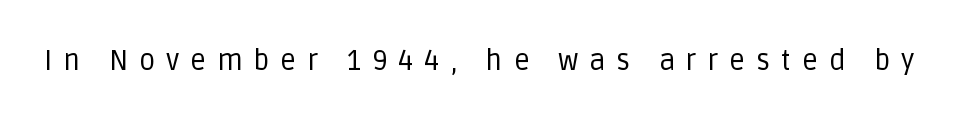
The image shows 28 px regular-weight sans-serif type, upright; set unusually wide letter spacing (+0.39 em), not underlined; low stroke contrast and a large x-height.
